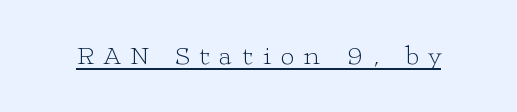
Q: Is the text bold? A: No.
Q: Is the text italic (slanted)? A: No, it is upright.
Q: Is the text underlined? A: Yes.
Q: Is the spacing between letters normal or unusually wide? A: Unusually wide.
